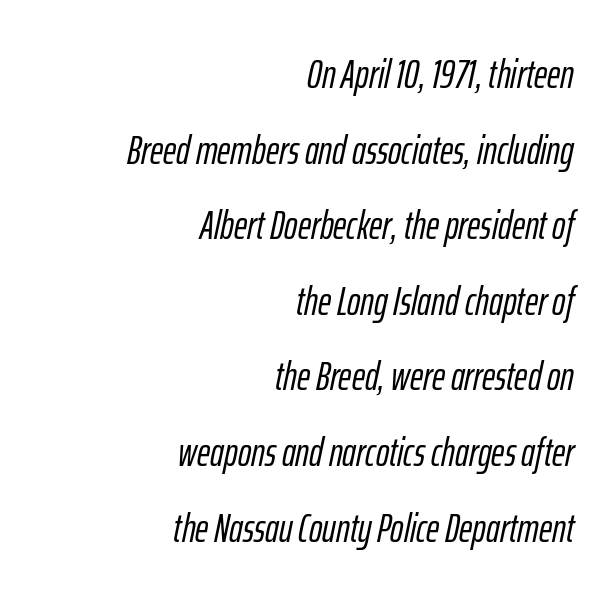
{"italic": "yes", "lean": "right", "slant_degrees": 12, "width": "condensed", "stroke_contrast": "low", "x_height": "medium", "monospaced": "no", "underline": "no", "align": "right", "line_spacing_ratio": 1.89, "letter_spacing": "normal", "letter_spacing_em": 0.0, "glyph_px": 40}
